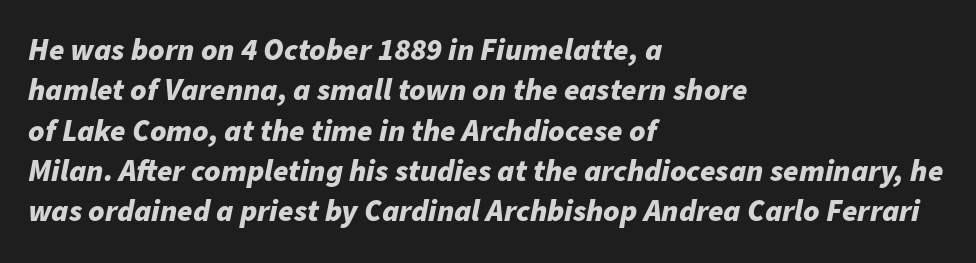
{"italic": "yes", "lean": "right", "slant_degrees": 11, "bold": "yes", "weight": "bold", "width": "normal", "stroke_contrast": "low", "x_height": "medium", "monospaced": "no", "underline": "no", "align": "left", "line_spacing": "normal", "line_spacing_ratio": 1.3, "letter_spacing": "normal", "letter_spacing_em": 0.0, "glyph_px": 31}
